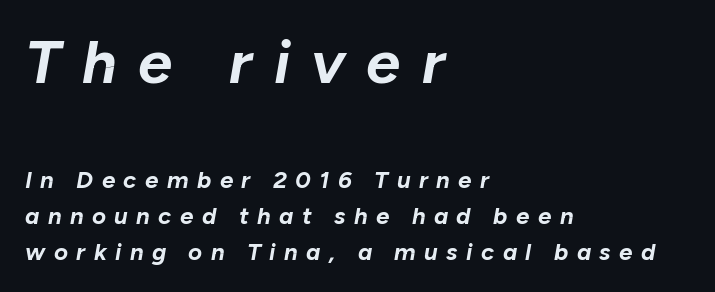
Q: Is the text bold? A: Yes.
Q: Is the text italic (slanted)? A: Yes, it leans right by about 10 degrees.
Q: Is the text underlined? A: No.
Q: How is the paragraph aligned? A: Left-aligned.
Q: Is the spacing between letters normal or unusually wide? A: Unusually wide.
Q: Is the spacing between lines tight, normal or loose? A: Normal.
Q: Which block of text is set in a larger size, the first (top) or the second (bottom)? A: The first (top) one.
Q: Width (condensed, normal, or wide)? A: Normal.
Q: Stroke contrast? A: Low.
Q: x-height? A: Medium.
Q: Monospaced? A: No.
